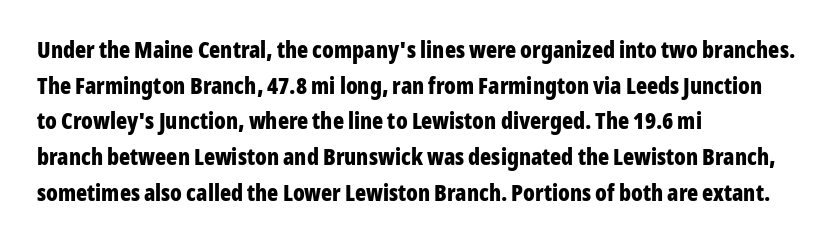
Q: Is the text bold? A: Yes.
Q: Is the text italic (slanted)? A: No, it is upright.
Q: Is the text underlined? A: No.
Q: How is the paragraph aligned? A: Left-aligned.
Q: Is the spacing between letters normal or unusually wide? A: Normal.
Q: Is the spacing between lines tight, normal or loose? A: Normal.
